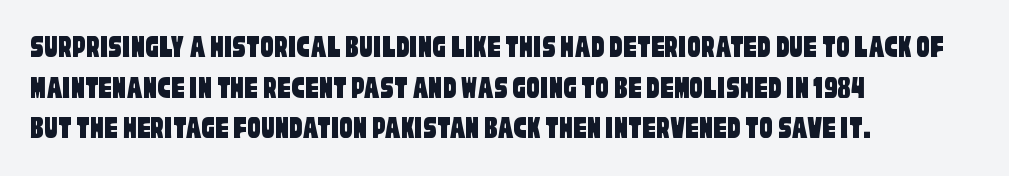
The letters advance in unequal steps, a hallmark of proportional type. Characters follow at the spacing the type designer built in. The typesetter chose a ragged-right arrangement here. Descenders hang freely into open space. A sans-serif font was chosen for this passage.
